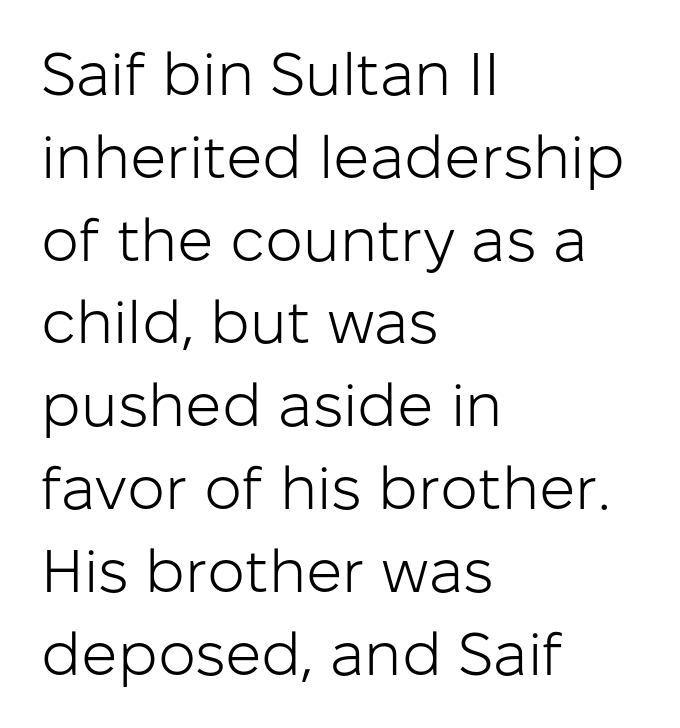
{"serif": "no", "italic": "no", "bold": "no", "weight": "light", "width": "normal", "stroke_contrast": "low", "x_height": "medium", "monospaced": "no", "underline": "no", "align": "left", "line_spacing": "normal", "line_spacing_ratio": 1.38, "letter_spacing": "normal", "letter_spacing_em": 0.0, "glyph_px": 60}
